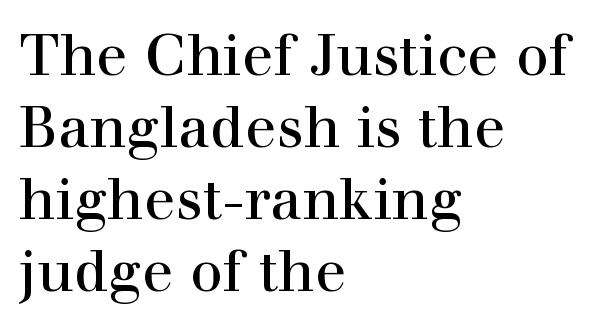
Compared with a centered layout, this one pins lines to the left instead. Does the lettering tilt? It doesn't — this is upright. The space beneath each line is pristine and unruled. Proportional: the letters do not fall into vertical columns.
